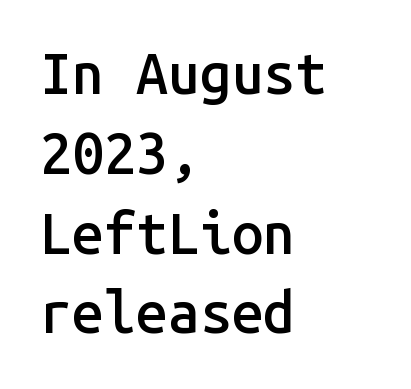
Q: Is the text bold? A: Semi-bold.
Q: Is the text italic (slanted)? A: No, it is upright.
Q: Is the typeface a serif or a sans-serif typeface? A: Sans-serif.
Q: Is the text underlined? A: No.
Q: How is the paragraph aligned? A: Left-aligned.
Q: Is the spacing between letters normal or unusually wide? A: Normal.
Q: Is the spacing between lines tight, normal or loose? A: Normal.
Q: Width (condensed, normal, or wide)? A: Normal.
Q: Stroke contrast? A: Low.
Q: x-height? A: Medium.
Q: Monospaced? A: Yes.
